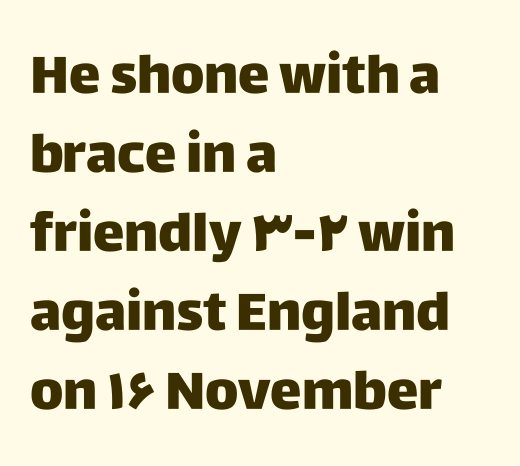
Q: Is the text italic (slanted)? A: No, it is upright.
Q: Is the typeface a serif or a sans-serif typeface? A: Sans-serif.
Q: Is the text underlined? A: No.
Q: How is the paragraph aligned? A: Left-aligned.
Q: Is the spacing between letters normal or unusually wide? A: Normal.
Q: Is the spacing between lines tight, normal or loose? A: Normal.
Q: Width (condensed, normal, or wide)? A: Normal.
Q: Stroke contrast? A: Low.
Q: x-height? A: Large.
Q: Monospaced? A: No.
